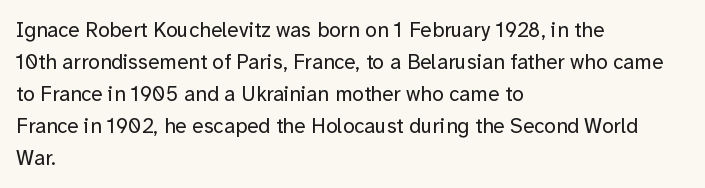
Q: Is the text bold? A: No.
Q: Is the text italic (slanted)? A: No, it is upright.
Q: Is the text underlined? A: No.
Q: How is the paragraph aligned? A: Left-aligned.
Q: Is the spacing between letters normal or unusually wide? A: Normal.
Q: Is the spacing between lines tight, normal or loose? A: Normal.
